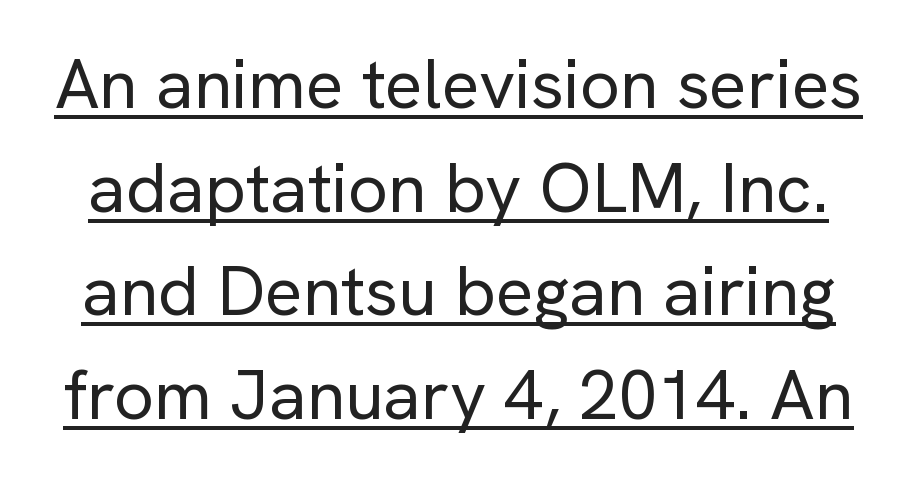
{"serif": "no", "italic": "no", "bold": "no", "weight": "regular", "width": "normal", "stroke_contrast": "low", "x_height": "medium", "monospaced": "no", "underline": "yes", "line_spacing": "normal", "line_spacing_ratio": 1.48, "letter_spacing": "normal", "letter_spacing_em": 0.0, "glyph_px": 70}
